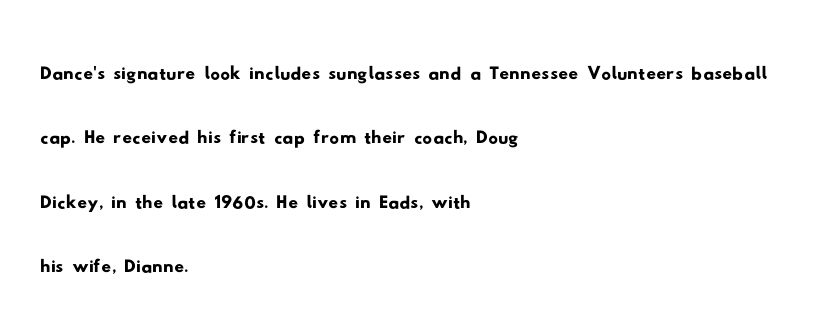
The image shows 48 px wide sans-serif type; set left-aligned, normal line spacing (1.34x), normal letter spacing, not underlined; low stroke contrast and a small x-height.
